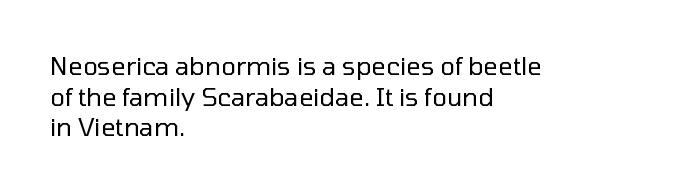
The image shows 25 px text type, upright; set left-aligned, line spacing 1.23x, normal letter spacing, not underlined.
